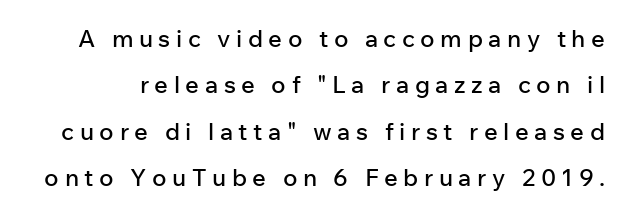
The tracking jumps out immediately: characters are airy and widely separated. Interline gaps are noticeably wide in this sample. The foot of each line stays bare and open. Upright lettering throughout.
